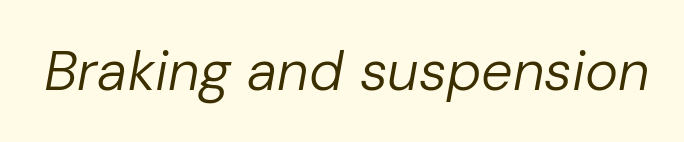
There's an unmistakable incline to the writing here. Honestly, the letter spacing is just normal — you wouldn't notice it. The passage shown is not underscored anywhere. Here the designer chose a conventional face with non-uniform glyph widths.
